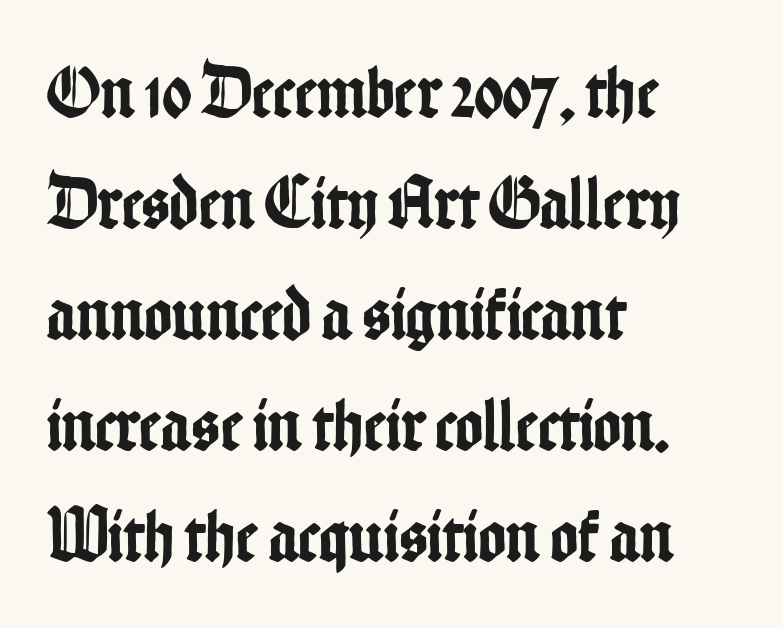
{"serif": "no", "italic": "no", "width": "condensed", "stroke_contrast": "low", "x_height": "medium", "monospaced": "no", "underline": "no", "align": "left", "line_spacing": "normal", "line_spacing_ratio": 1.48, "letter_spacing": "normal", "letter_spacing_em": 0.0, "glyph_px": 75}
